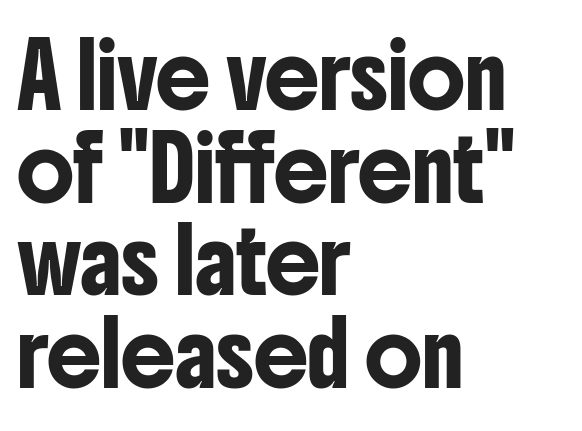
The designer went with a sans here, leaving each stem footless. Bare-footed words on every line. The axis of the letterforms is exactly vertical. In terms of leading, this rendering sits right in the middle. This sample has the flowing, uneven cadence of proportional lettering.
